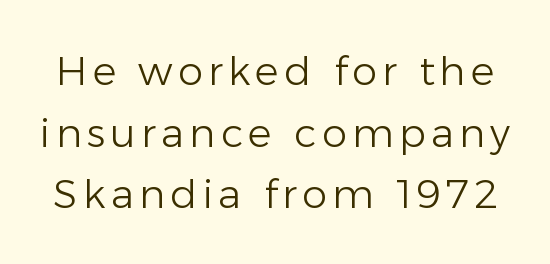
The image shows 40 px light sans-serif type, upright; set normal line spacing (1.54x), not underlined; low stroke contrast and a medium x-height.
